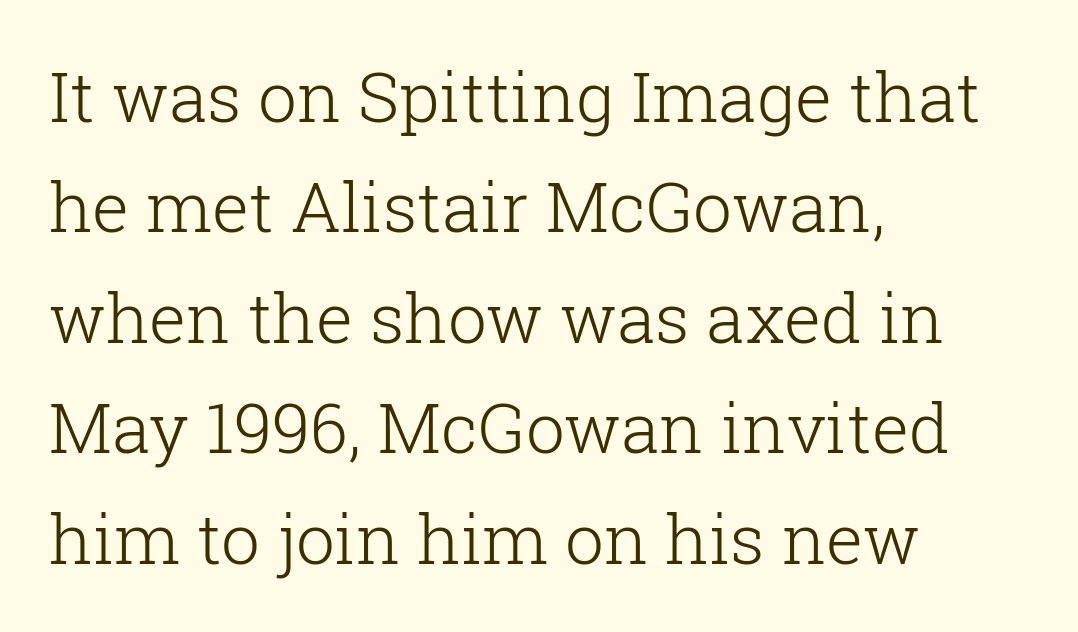
Q: Is the text bold? A: No.
Q: Is the text italic (slanted)? A: No, it is upright.
Q: Is the typeface a serif or a sans-serif typeface? A: Serif.
Q: Is the text underlined? A: No.
Q: How is the paragraph aligned? A: Left-aligned.
Q: Is the spacing between letters normal or unusually wide? A: Normal.
Q: Is the spacing between lines tight, normal or loose? A: Normal.
Q: Width (condensed, normal, or wide)? A: Normal.
Q: Stroke contrast? A: Low.
Q: x-height? A: Medium.
Q: Monospaced? A: No.
